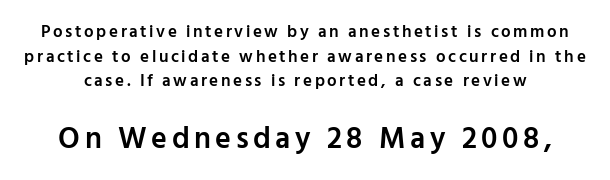
The leading is moderate, giving the passage an even texture. Is this a sans? Yes — the strokes have no serifs. Look at the glyph heights: the lower group is clearly the bigger setting. Is this a fixed-width face? No — the glyphs have proportional, varying widths.
